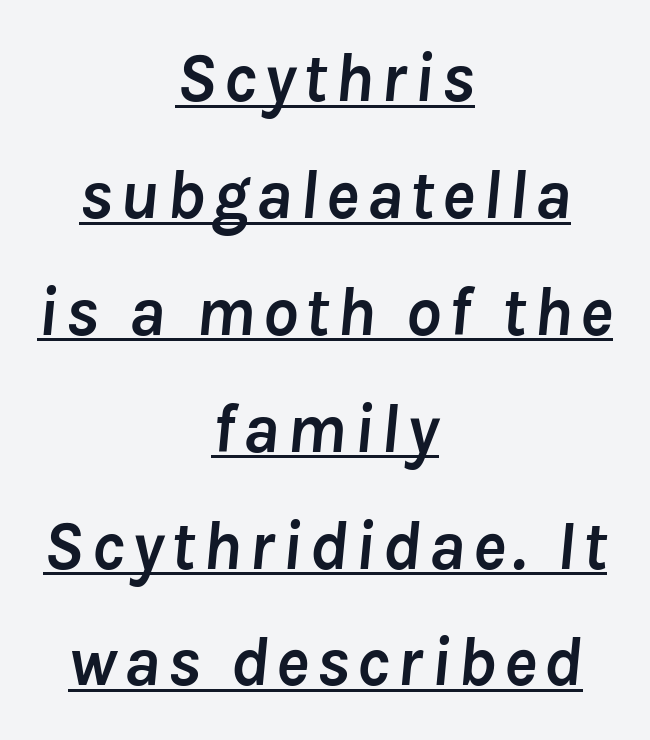
The image shows 70 px semibold type, italic (leaning right); set centered, normal line spacing (1.67x), underlined; low stroke contrast and a medium x-height.
